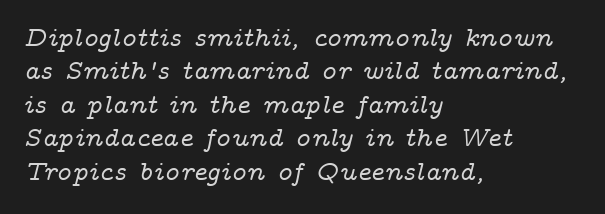
In terms of posture, this sample is oblique. Descenders hang freely into open space. The tracking reads as untouched default to a designer's eye. Is the block centered? No — it sits flush against the left margin.
